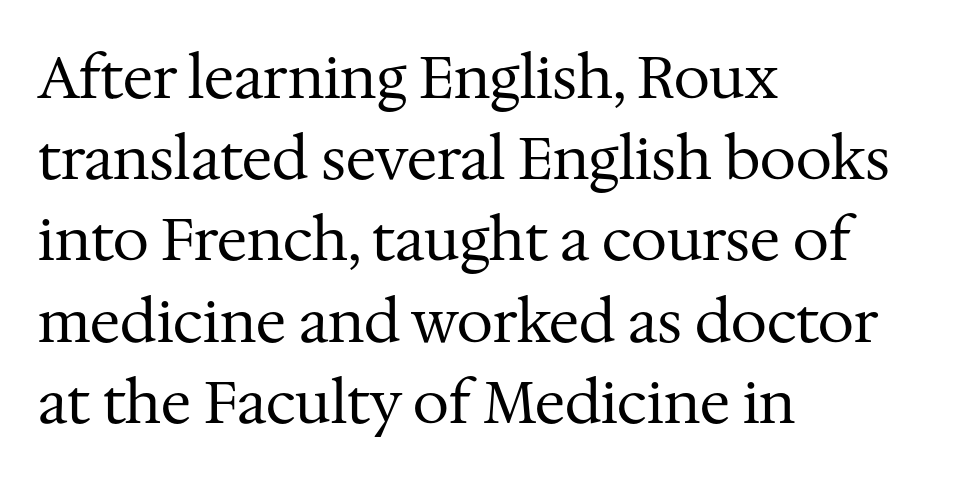
Q: Is the text bold? A: No.
Q: Is the text italic (slanted)? A: No, it is upright.
Q: Is the typeface a serif or a sans-serif typeface? A: Serif.
Q: Is the text underlined? A: No.
Q: How is the paragraph aligned? A: Left-aligned.
Q: Is the spacing between letters normal or unusually wide? A: Normal.
Q: Is the spacing between lines tight, normal or loose? A: Normal.
Q: Width (condensed, normal, or wide)? A: Normal.
Q: Stroke contrast? A: Medium.
Q: x-height? A: Medium.
Q: Monospaced? A: No.
